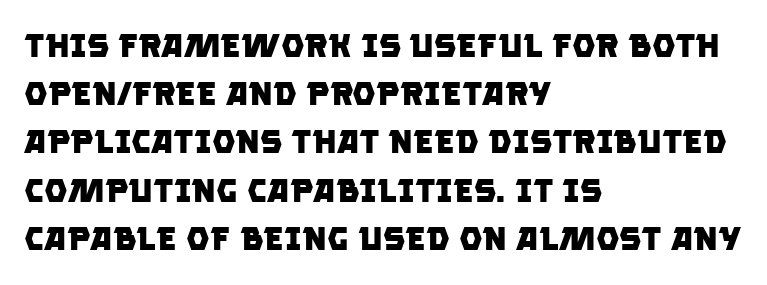
{"serif": "no", "bold": "yes", "weight": "heavy", "width": "normal", "stroke_contrast": "low", "x_height": "large", "monospaced": "no", "underline": "no", "align": "left", "line_spacing": "normal", "line_spacing_ratio": 1.46, "letter_spacing": "normal", "letter_spacing_em": 0.0, "glyph_px": 33}
